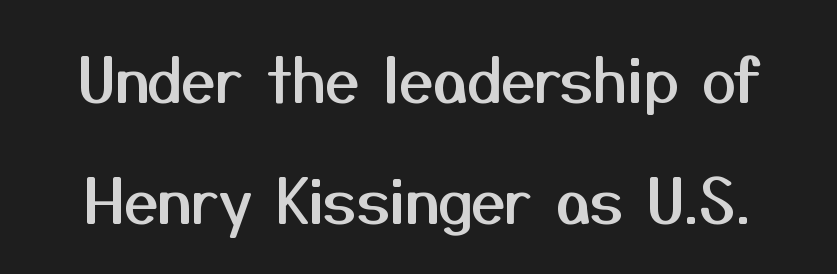
Quick note: underline off. Letter spacing: default. The passage shown stacks its lines with a broad gap. Proportional: the letters do not fall into vertical columns.
